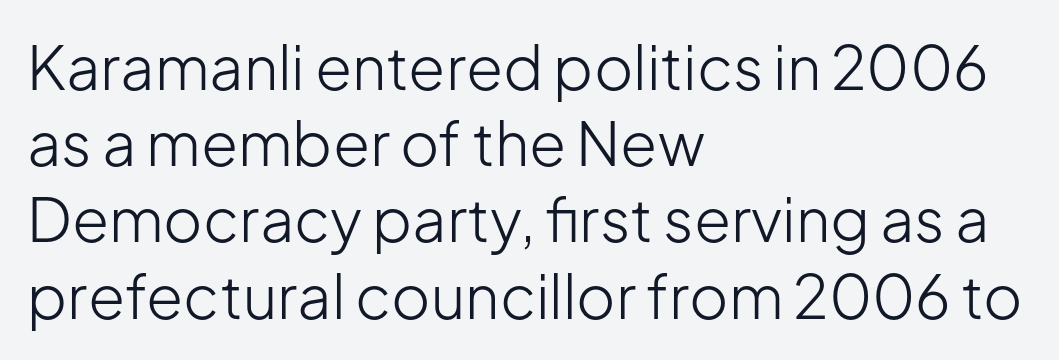
Q: Is the text bold? A: No.
Q: Is the text italic (slanted)? A: No, it is upright.
Q: Is the typeface a serif or a sans-serif typeface? A: Sans-serif.
Q: Is the text underlined? A: No.
Q: How is the paragraph aligned? A: Left-aligned.
Q: Is the spacing between letters normal or unusually wide? A: Normal.
Q: Is the spacing between lines tight, normal or loose? A: Normal.
Q: Width (condensed, normal, or wide)? A: Normal.
Q: Stroke contrast? A: Low.
Q: x-height? A: Medium.
Q: Monospaced? A: No.
